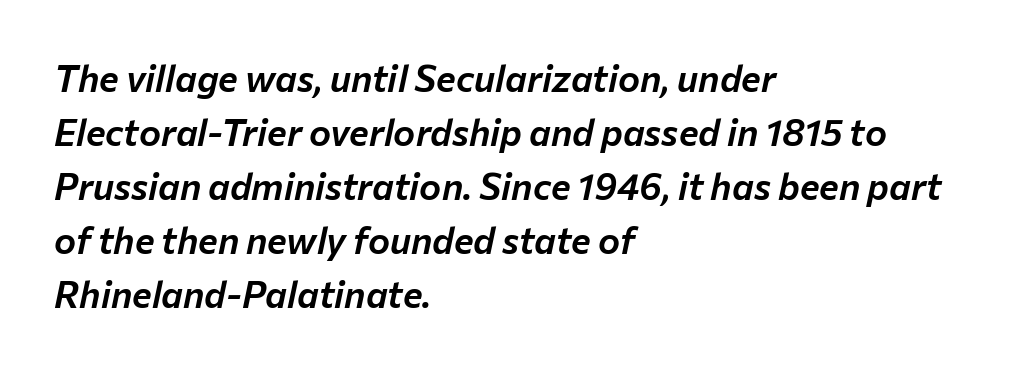
The image shows 37 px text type, italic (leaning right); set left-aligned, normal line spacing (1.46x), normal letter spacing, not underlined; low stroke contrast and a medium x-height.
